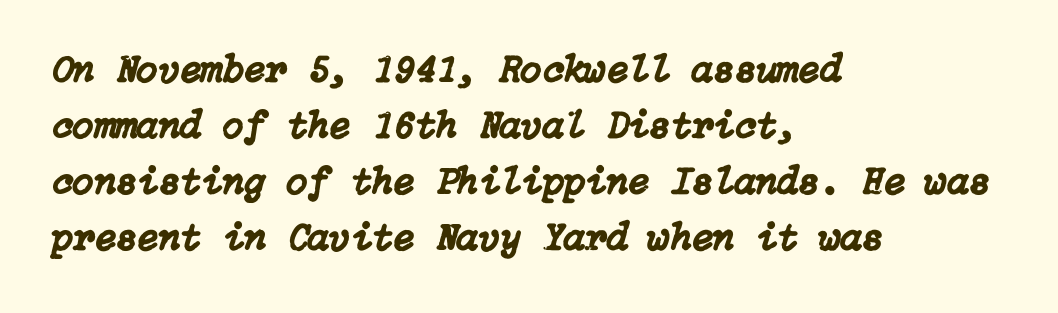
The image shows 39 px text type, italic (leaning right); set left-aligned, normal line spacing (1.44x), normal letter spacing, not underlined; low stroke contrast and a medium x-height.
